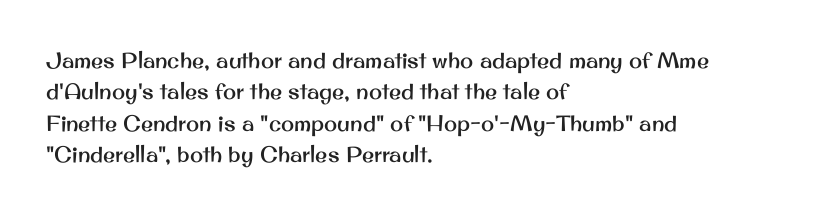
Q: Is the text italic (slanted)? A: No, it is upright.
Q: Is the text underlined? A: No.
Q: How is the paragraph aligned? A: Left-aligned.
Q: Is the spacing between letters normal or unusually wide? A: Normal.
Q: Is the spacing between lines tight, normal or loose? A: Normal.
